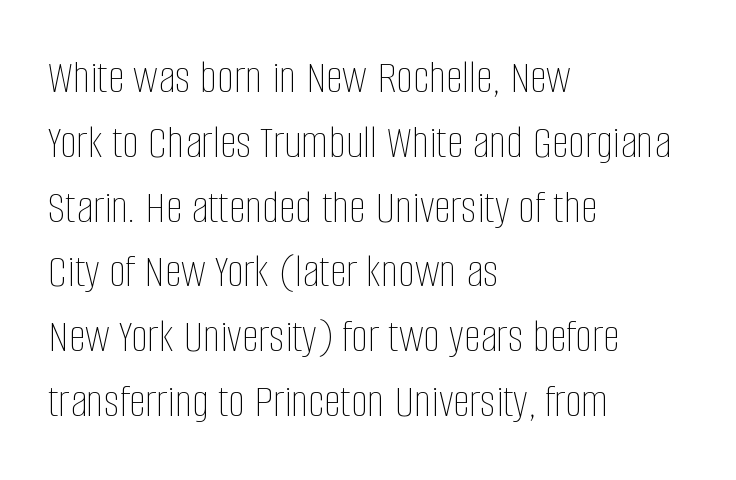
The image shows 48 px thin, condensed type, upright; set left-aligned, normal line spacing (1.35x), normal letter spacing, not underlined; low stroke contrast and a large x-height.
